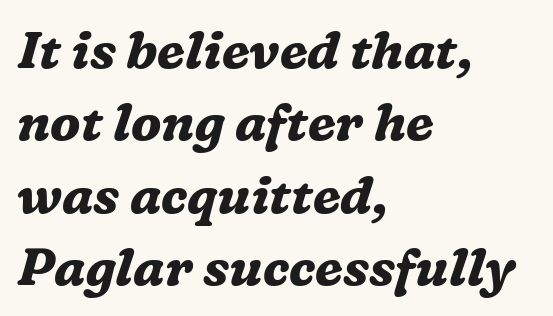
The image shows 52 px bold serif type, italic (leaning right); set left-aligned, normal line spacing (1.39x), normal letter spacing, not underlined; medium stroke contrast and a medium x-height.
